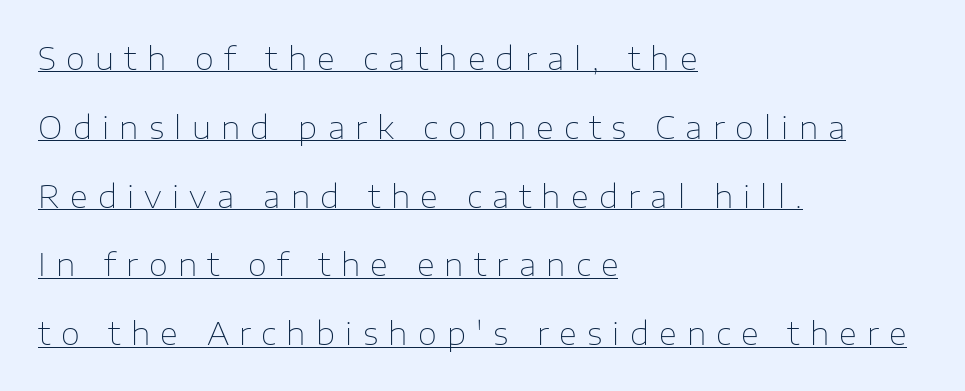
The image shows 31 px thin sans-serif type, upright; set left-aligned, loose line spacing (2.22x), unusually wide letter spacing (+0.33 em), underlined; low stroke contrast and a medium x-height.
